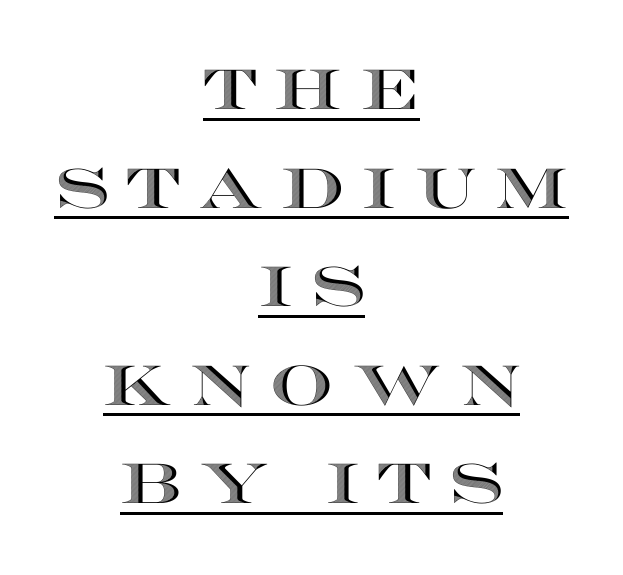
Q: Is the text italic (slanted)? A: No, it is upright.
Q: Is the text underlined? A: Yes.
Q: How is the paragraph aligned? A: Centered.
Q: Is the spacing between letters normal or unusually wide? A: Unusually wide.
Q: Width (condensed, normal, or wide)? A: Wide.
Q: x-height? A: Large.
Q: Monospaced? A: No.
